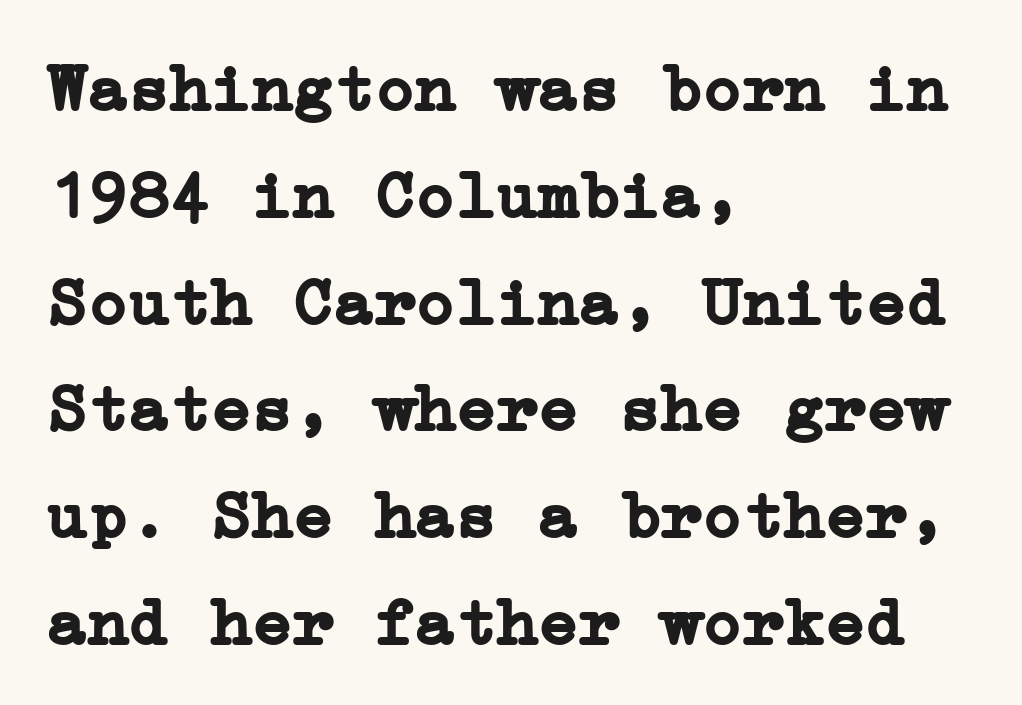
{"serif": "yes", "italic": "no", "bold": "yes", "weight": "semibold", "width": "normal", "stroke_contrast": "low", "x_height": "medium", "underline": "no", "align": "left", "line_spacing": "normal", "line_spacing_ratio": 1.57, "letter_spacing": "normal", "letter_spacing_em": 0.0, "glyph_px": 68}
